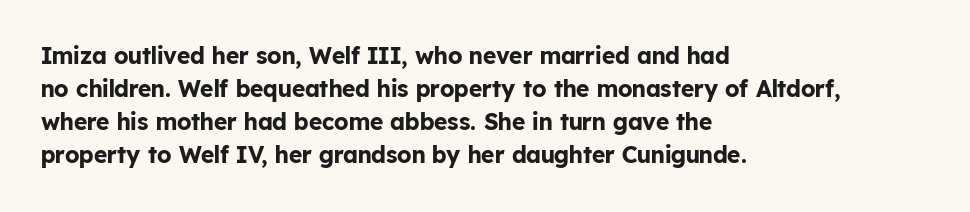
{"italic": "no", "bold": "yes", "underline": "no", "align": "left", "line_spacing": "normal", "line_spacing_ratio": 1.44, "letter_spacing": "normal", "letter_spacing_em": 0.0, "glyph_px": 23}
